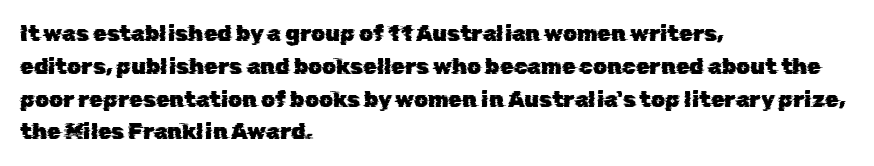
{"underline": "no", "align": "left", "line_spacing": "normal", "line_spacing_ratio": 1.49, "letter_spacing": "normal", "letter_spacing_em": 0.0, "glyph_px": 22}
